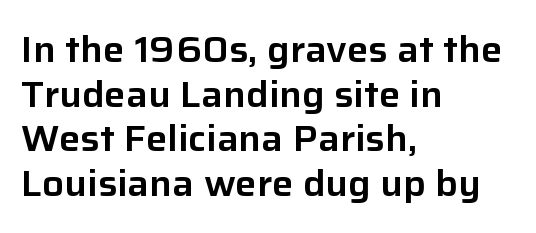
The image shows 36 px sans-serif type, upright; set left-aligned, line spacing 1.24x, normal letter spacing, not underlined; low stroke contrast and a medium x-height.
